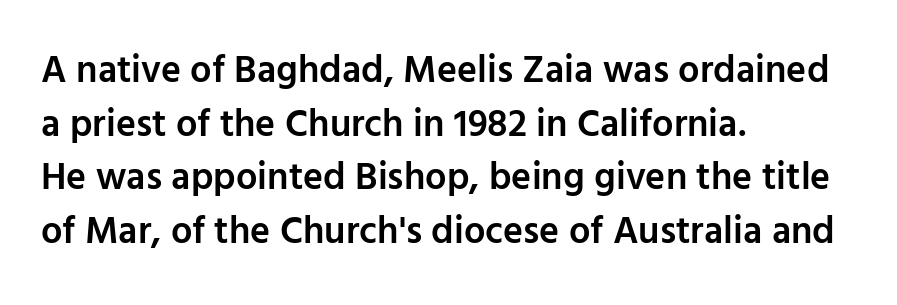
Q: Is the text bold? A: Semi-bold.
Q: Is the text italic (slanted)? A: No, it is upright.
Q: Is the typeface a serif or a sans-serif typeface? A: Sans-serif.
Q: Is the text underlined? A: No.
Q: How is the paragraph aligned? A: Left-aligned.
Q: Is the spacing between letters normal or unusually wide? A: Normal.
Q: Is the spacing between lines tight, normal or loose? A: Normal.
Q: Width (condensed, normal, or wide)? A: Normal.
Q: Stroke contrast? A: Low.
Q: x-height? A: Medium.
Q: Monospaced? A: No.
